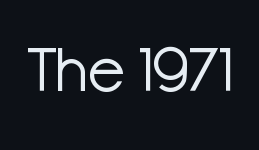
Q: Is the text bold? A: No.
Q: Is the text italic (slanted)? A: No, it is upright.
Q: Is the typeface a serif or a sans-serif typeface? A: Sans-serif.
Q: Is the text underlined? A: No.
Q: Is the spacing between letters normal or unusually wide? A: Normal.
Q: Width (condensed, normal, or wide)? A: Normal.
Q: Stroke contrast? A: Low.
Q: x-height? A: Medium.
Q: Monospaced? A: No.
